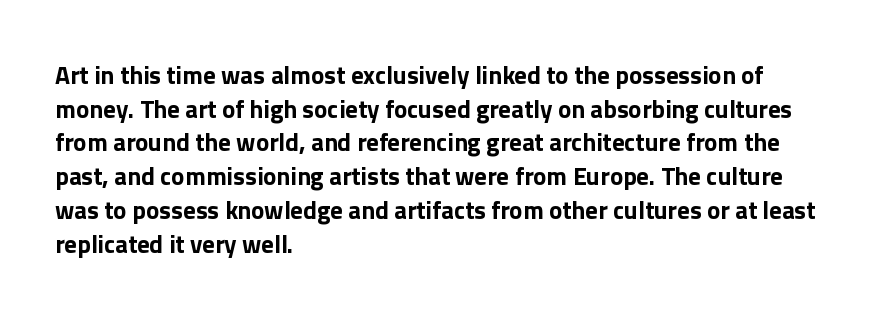
Q: Is the text bold? A: Yes.
Q: Is the text italic (slanted)? A: No, it is upright.
Q: Is the text underlined? A: No.
Q: How is the paragraph aligned? A: Left-aligned.
Q: Is the spacing between letters normal or unusually wide? A: Normal.
Q: Is the spacing between lines tight, normal or loose? A: Normal.
